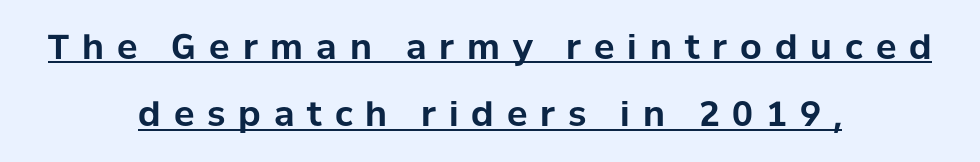
The typeface chosen for these lines omits serifs. Unlike italic type, these characters show no tilt at all. Tracking value appears strongly positive — letters spread wide. This sample has the flowing, uneven cadence of proportional lettering. Where is the straight margin? There isn't one; the lines are centered.
